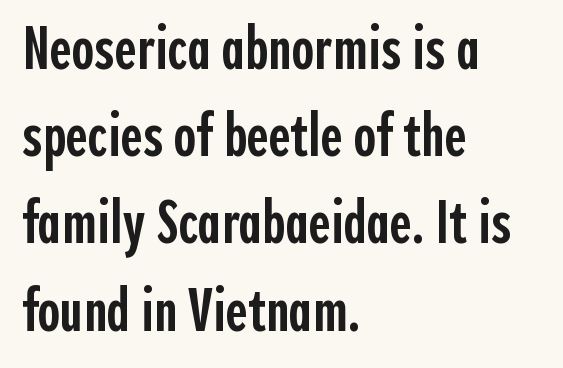
The image shows 61 px semibold, condensed sans-serif type, upright; set left-aligned, normal line spacing (1.43x), normal letter spacing, not underlined; a medium x-height.
